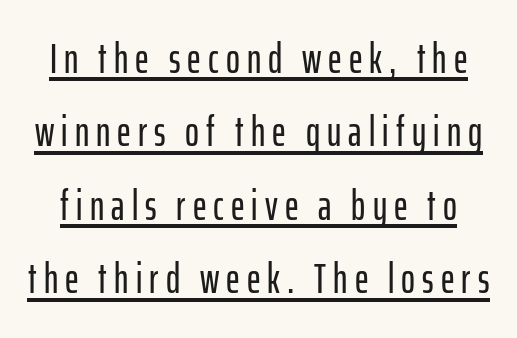
Q: Is the text italic (slanted)? A: No, it is upright.
Q: Is the typeface a serif or a sans-serif typeface? A: Sans-serif.
Q: Is the text underlined? A: Yes.
Q: Width (condensed, normal, or wide)? A: Condensed.
Q: Stroke contrast? A: Low.
Q: x-height? A: Medium.
Q: Monospaced? A: No.
